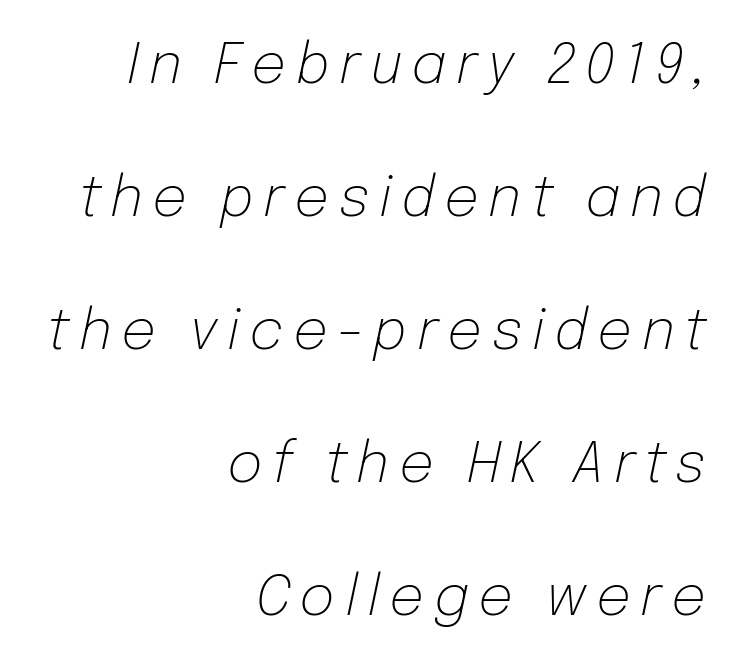
Heaviness? Minimal to ordinary, like unemphasized prose. You could fit nearly another row in the gap between these rows. Right-aligned paragraph, ragged on the left. The foot of each line stays bare and open. The face used here is proportionally spaced, like ordinary book or web type. This is oblique type, the kind used for emphasis or titles.
